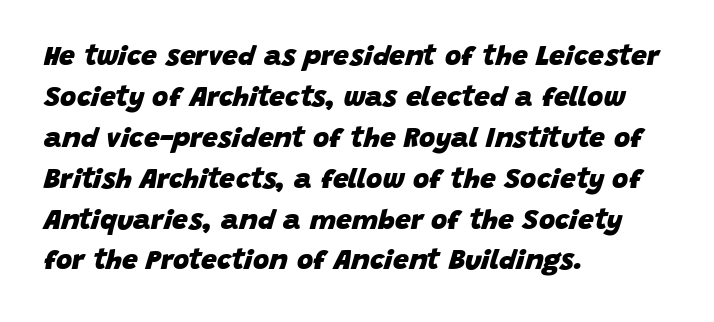
Q: Is the text bold? A: Yes.
Q: Is the text italic (slanted)? A: Yes, it leans right by about 15 degrees.
Q: Is the text underlined? A: No.
Q: How is the paragraph aligned? A: Left-aligned.
Q: Is the spacing between letters normal or unusually wide? A: Normal.
Q: Is the spacing between lines tight, normal or loose? A: Normal.
Q: Width (condensed, normal, or wide)? A: Normal.
Q: Stroke contrast? A: Low.
Q: x-height? A: Large.
Q: Monospaced? A: No.
